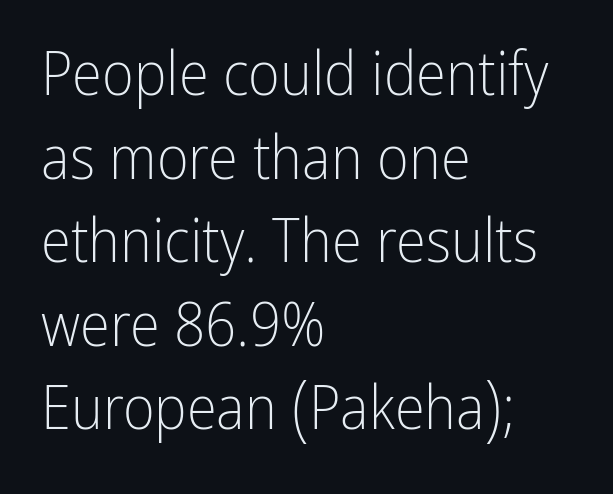
{"serif": "no", "italic": "no", "bold": "no", "weight": "light", "width": "condensed", "stroke_contrast": "low", "x_height": "medium", "monospaced": "no", "underline": "no", "align": "left", "line_spacing": "normal", "line_spacing_ratio": 1.37, "letter_spacing": "normal", "letter_spacing_em": 0.0, "glyph_px": 61}
